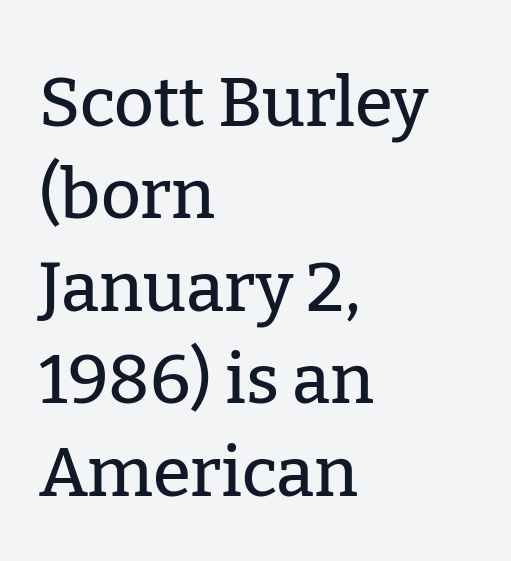
Successive baselines arrive at the customary interval. Ordinary non-slanted type is in use. A bare baseline throughout the passage. The passage shown is typeset with a serif family. Do the characters align in a grid? No, the font is proportional.
